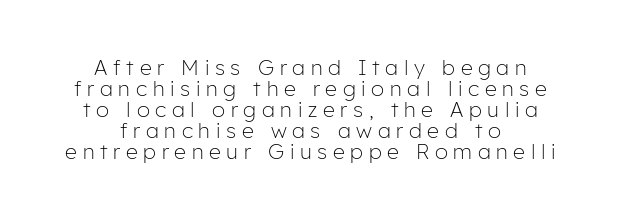
Q: Is the text bold? A: No.
Q: Is the text italic (slanted)? A: No, it is upright.
Q: Is the text underlined? A: No.
Q: How is the paragraph aligned? A: Centered.
Q: Is the spacing between letters normal or unusually wide? A: Unusually wide.
Q: Is the spacing between lines tight, normal or loose? A: Tight.
